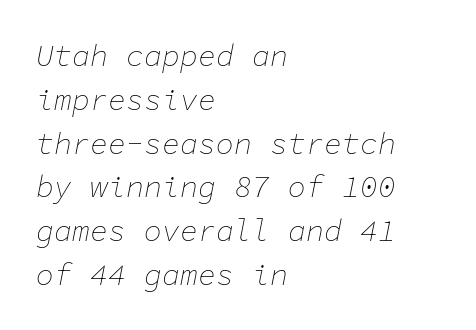
The image shows 30 px thin type, italic (leaning right), monospaced; set left-aligned, normal line spacing (1.46x), normal letter spacing, not underlined; low stroke contrast and a medium x-height.
